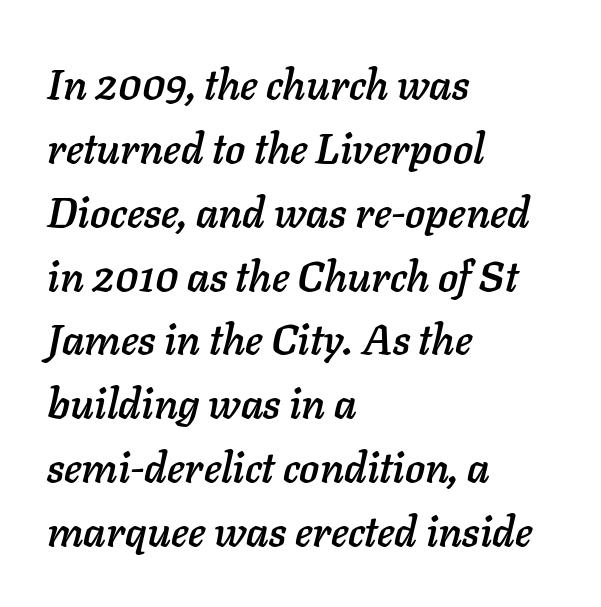
{"italic": "yes", "lean": "right", "slant_degrees": 11, "width": "normal", "stroke_contrast": "low", "x_height": "medium", "monospaced": "no", "underline": "no", "align": "left", "line_spacing": "normal", "line_spacing_ratio": 1.52, "letter_spacing": "normal", "letter_spacing_em": 0.0, "glyph_px": 42}
